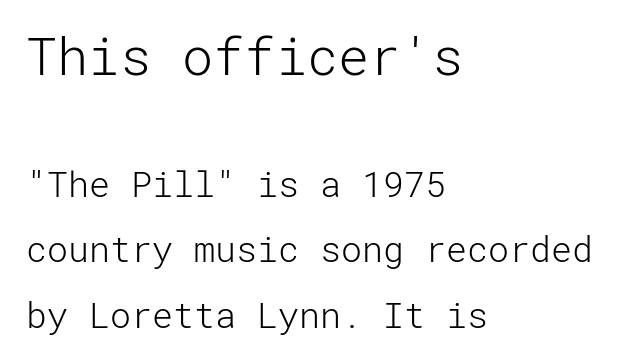
Q: Is the text bold? A: No.
Q: Is the text italic (slanted)? A: No, it is upright.
Q: Is the typeface a serif or a sans-serif typeface? A: Sans-serif.
Q: Is the text underlined? A: No.
Q: How is the paragraph aligned? A: Left-aligned.
Q: Is the spacing between letters normal or unusually wide? A: Normal.
Q: Which block of text is set in a larger size, the first (top) or the second (bottom)? A: The first (top) one.
Q: Width (condensed, normal, or wide)? A: Normal.
Q: Stroke contrast? A: Low.
Q: x-height? A: Medium.
